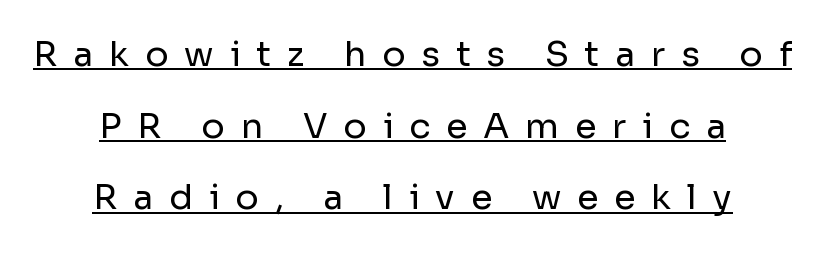
You can tell it's not italic because the verticals are truly vertical. Serifs: no, the terminals of the letterforms are clean. The words here are underlined. Words appear elongated and porous because spacing is wide. Does the leading feel generous? Absolutely, it's lavish. You could not count columns in this text — the font is proportionally spaced.
